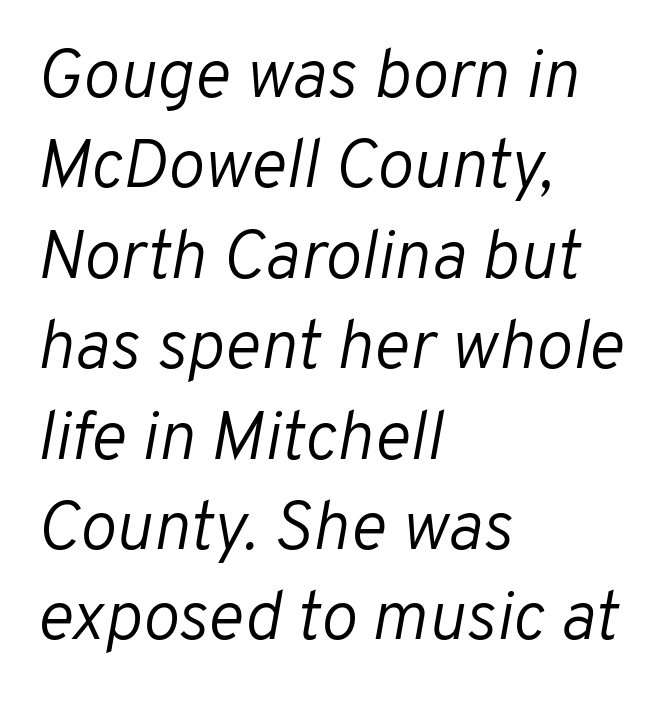
{"italic": "yes", "lean": "right", "slant_degrees": 10, "bold": "no", "weight": "light", "width": "normal", "stroke_contrast": "low", "x_height": "medium", "monospaced": "no", "underline": "no", "align": "left", "line_spacing": "normal", "line_spacing_ratio": 1.31, "letter_spacing": "normal", "letter_spacing_em": 0.0, "glyph_px": 69}
